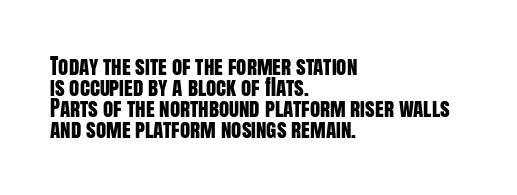
The image shows 21 px text type, upright; set left-aligned, tight line spacing (1.0x), normal letter spacing, not underlined.
